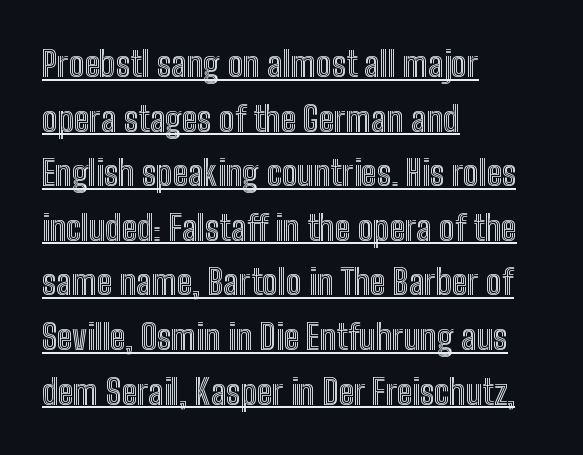
Q: Is the text italic (slanted)? A: No, it is upright.
Q: Is the text underlined? A: Yes.
Q: How is the paragraph aligned? A: Left-aligned.
Q: Is the spacing between letters normal or unusually wide? A: Normal.
Q: Is the spacing between lines tight, normal or loose? A: Normal.
Q: Width (condensed, normal, or wide)? A: Condensed.
Q: x-height? A: Medium.
Q: Monospaced? A: No.
